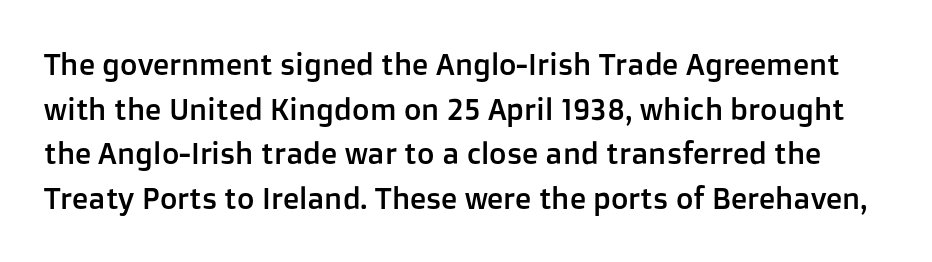
{"serif": "no", "italic": "no", "width": "normal", "stroke_contrast": "low", "x_height": "medium", "monospaced": "no", "underline": "no", "line_spacing": "normal", "line_spacing_ratio": 1.49, "letter_spacing": "normal", "letter_spacing_em": 0.0, "glyph_px": 30}
